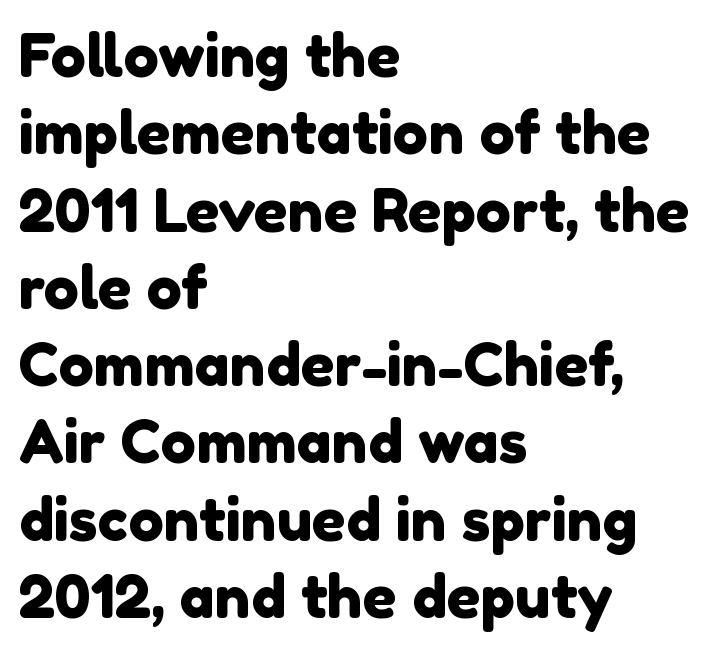
Q: Is the typeface a serif or a sans-serif typeface? A: Sans-serif.
Q: Is the text underlined? A: No.
Q: How is the paragraph aligned? A: Left-aligned.
Q: Is the spacing between letters normal or unusually wide? A: Normal.
Q: Is the spacing between lines tight, normal or loose? A: Normal.
Q: Width (condensed, normal, or wide)? A: Normal.
Q: x-height? A: Medium.
Q: Monospaced? A: No.
